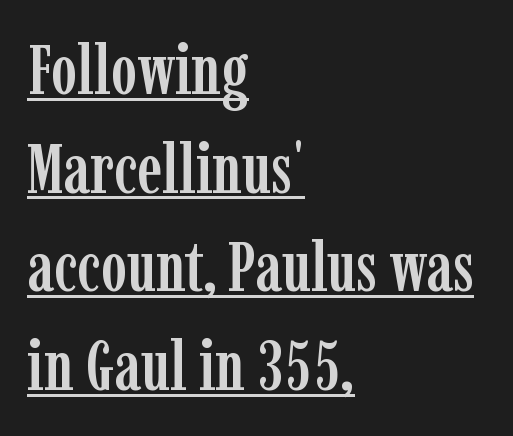
{"serif": "yes", "italic": "no", "width": "condensed", "stroke_contrast": "low", "x_height": "medium", "monospaced": "no", "underline": "yes", "align": "left", "line_spacing": "normal", "line_spacing_ratio": 1.41, "letter_spacing": "normal", "letter_spacing_em": 0.0, "glyph_px": 70}
